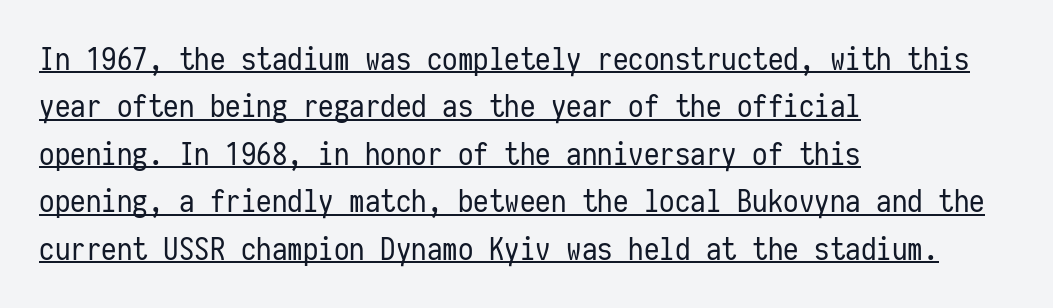
Casual observation: everything's shoved over to the left. Caption: face not bold, strokes unweighted. Do the letters lean? They stand straight. How are the letters spaced? Ordinarily, with no added tracking. Grotesque or geometric, the face here clearly has no serifs.
